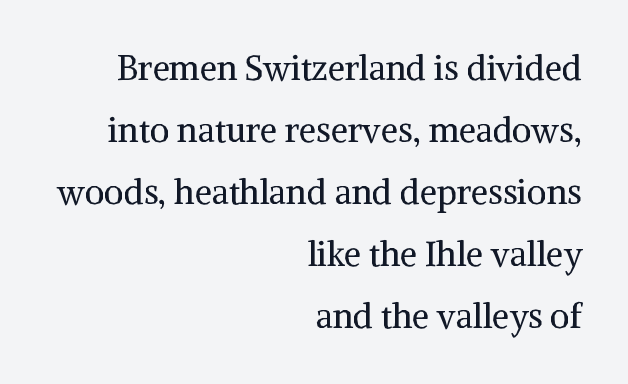
Summary of weight: not heavy and not bold. Caption: standard tracking, unaltered. The paragraph shown leans on its right margin. Glance below the letters and you will spot only blank space. Posture: straight, roman, zero tilt. A serif font was chosen for this passage.
